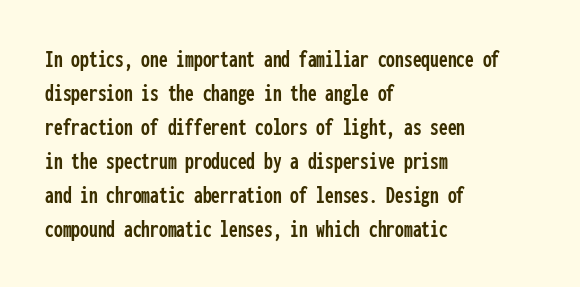
The image shows 25 px text type, upright; set left-aligned, normal line spacing (1.36x), normal letter spacing, not underlined.
